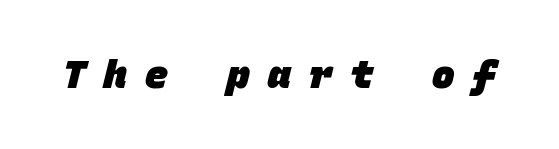
{"serif": "no", "bold": "yes", "weight": "heavy", "width": "normal", "stroke_contrast": "low", "x_height": "large", "monospaced": "yes", "underline": "no", "letter_spacing": "wide", "letter_spacing_em": 0.48, "glyph_px": 38}
